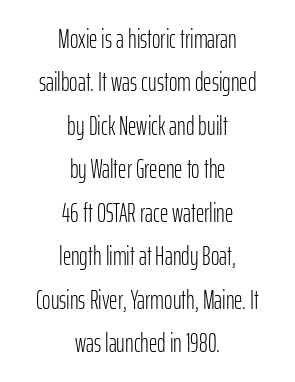
The image shows 26 px text type, upright; set centered, normal line spacing (1.67x), normal letter spacing, not underlined.
